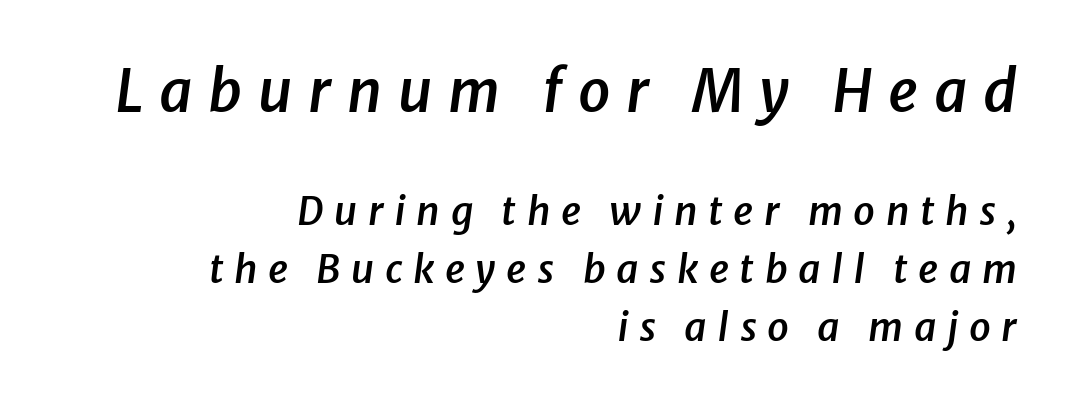
Q: Is the text bold? A: Semi-bold.
Q: Is the text italic (slanted)? A: Yes, it leans right by about 8 degrees.
Q: Is the text underlined? A: No.
Q: How is the paragraph aligned? A: Right-aligned.
Q: Is the spacing between letters normal or unusually wide? A: Unusually wide.
Q: Is the spacing between lines tight, normal or loose? A: Normal.
Q: Which block of text is set in a larger size, the first (top) or the second (bottom)? A: The first (top) one.
Q: Width (condensed, normal, or wide)? A: Normal.
Q: Stroke contrast? A: Low.
Q: x-height? A: Medium.
Q: Monospaced? A: No.
